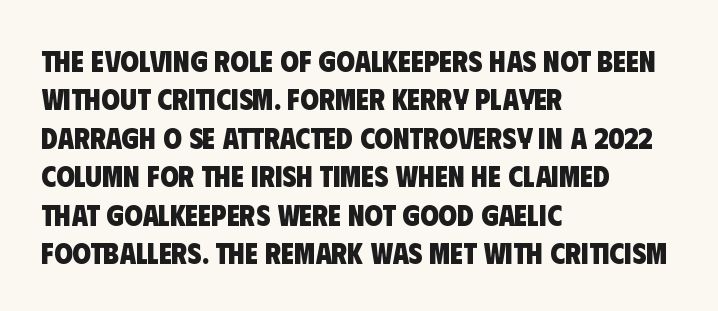
On the weight axis this lands at bold, roughly 700. The setting favours the left margin, as ordinary paragraphs usually do. Each letter's strokes conclude bluntly, with no projecting serifs. The face used here is proportionally spaced, like ordinary book or web type. Glance below the letters and you will spot only blank space.
